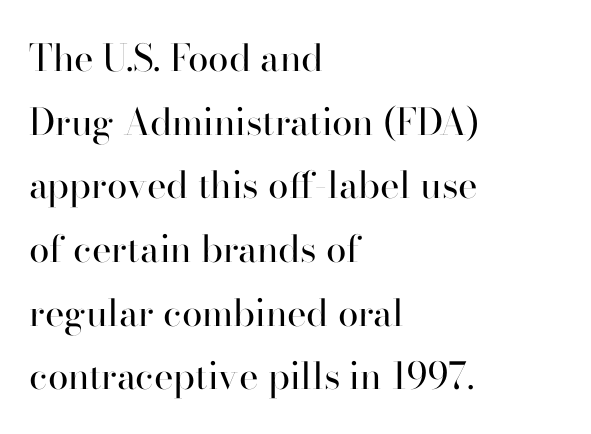
Think of a printed novel: that variable character pitch is what you see here. The lettering holds an erect, upright posture throughout. Clear beneath every line of the passage. What kind of face is this? One with serifs.
